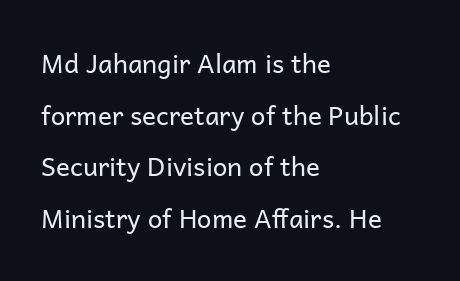
Q: Is the text bold? A: No.
Q: Is the text italic (slanted)? A: No, it is upright.
Q: Is the text underlined? A: No.
Q: How is the paragraph aligned? A: Left-aligned.
Q: Is the spacing between letters normal or unusually wide? A: Normal.
Q: Is the spacing between lines tight, normal or loose? A: Loose.
